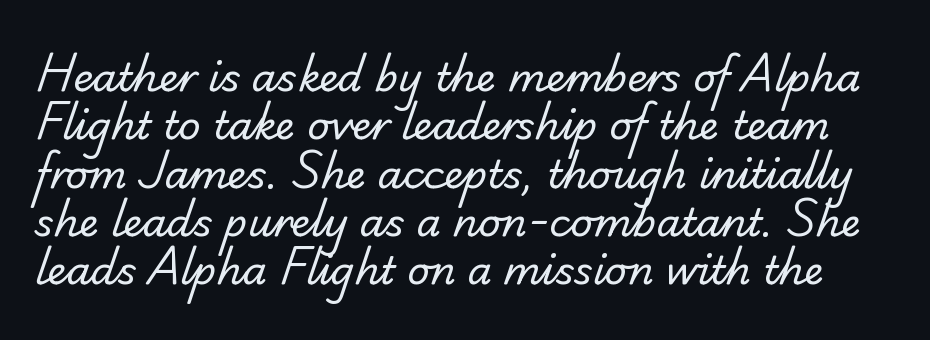
The passage shown is typeset with a serif family. This rendering features lettering with no underline. The face used here is rendered with its standard letterfit. The letters advance in unequal steps, a hallmark of proportional type.
